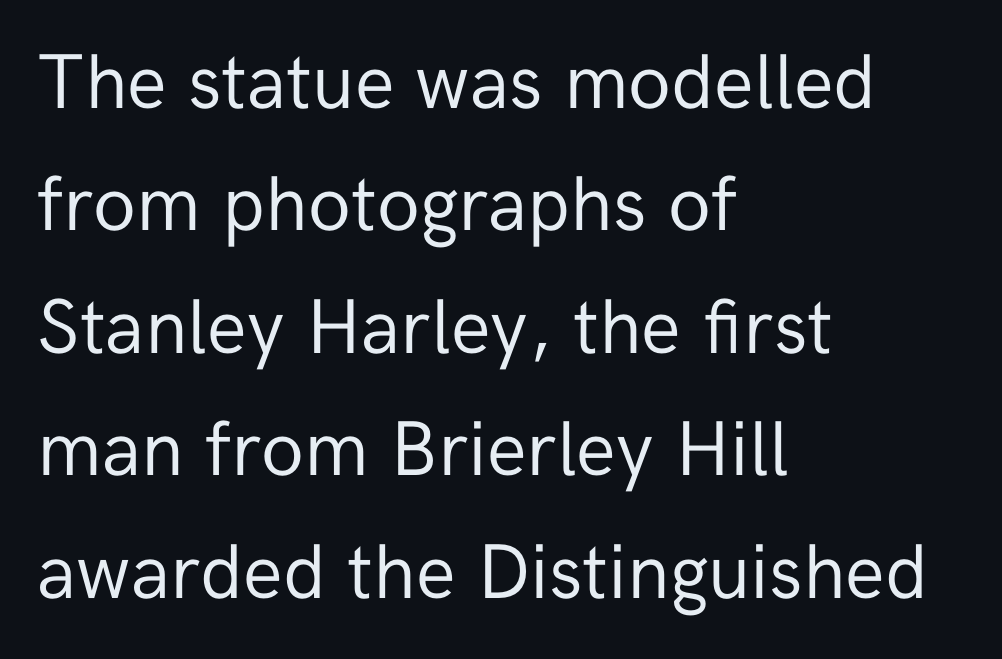
The image shows 78 px regular-weight sans-serif type, upright; set left-aligned, normal line spacing (1.57x), normal letter spacing, not underlined; low stroke contrast and a medium x-height.
